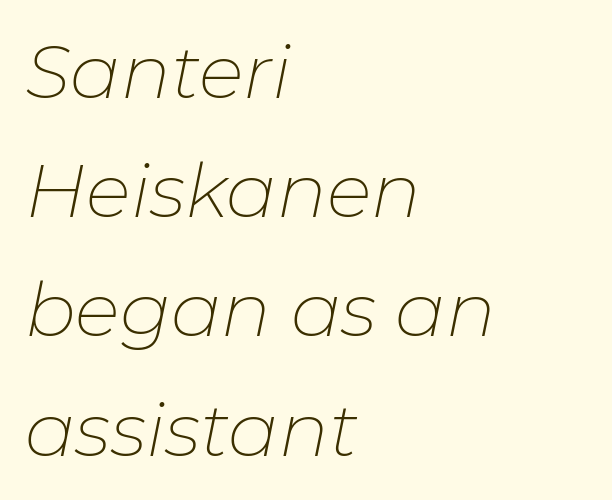
Q: Is the text bold? A: No.
Q: Is the text italic (slanted)? A: Yes, it leans right by about 11 degrees.
Q: Is the text underlined? A: No.
Q: How is the paragraph aligned? A: Left-aligned.
Q: Is the spacing between letters normal or unusually wide? A: Normal.
Q: Is the spacing between lines tight, normal or loose? A: Normal.
Q: Width (condensed, normal, or wide)? A: Normal.
Q: Stroke contrast? A: Low.
Q: x-height? A: Medium.
Q: Monospaced? A: No.
